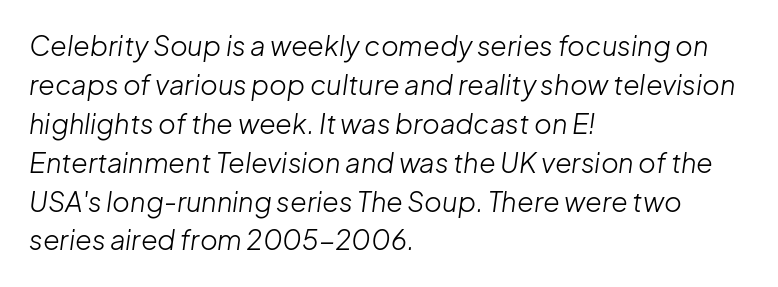
The image shows 27 px text type, italic (leaning right); set left-aligned, normal line spacing (1.44x), normal letter spacing, not underlined.
